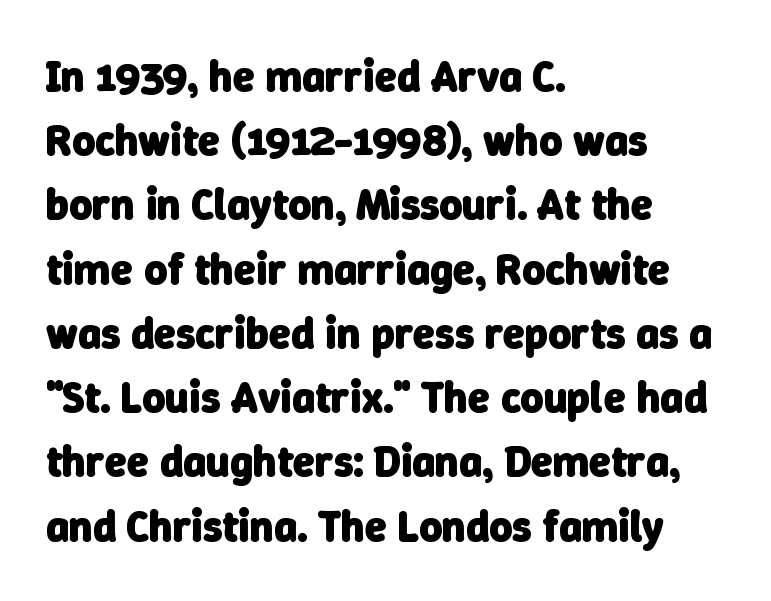
{"serif": "no", "bold": "yes", "weight": "heavy", "width": "normal", "stroke_contrast": "low", "x_height": "medium", "monospaced": "no", "underline": "no", "align": "left", "line_spacing": "normal", "line_spacing_ratio": 1.46, "letter_spacing": "normal", "letter_spacing_em": 0.0, "glyph_px": 44}
